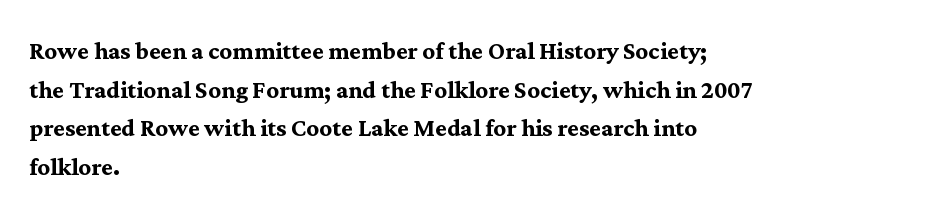
{"serif": "yes", "italic": "no", "bold": "yes", "weight": "semibold", "width": "normal", "stroke_contrast": "medium", "x_height": "medium", "monospaced": "no", "underline": "no", "align": "left", "line_spacing": "normal", "line_spacing_ratio": 1.25, "letter_spacing": "normal", "letter_spacing_em": 0.0, "glyph_px": 31}
